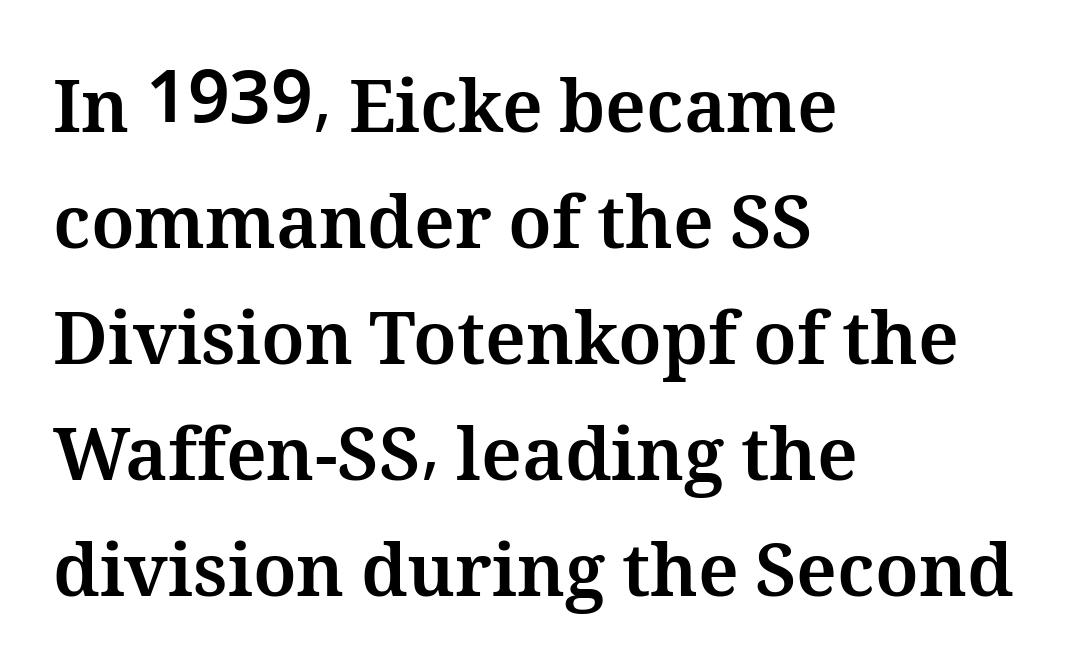
Q: Is the text bold? A: Yes.
Q: Is the text italic (slanted)? A: No, it is upright.
Q: Is the text underlined? A: No.
Q: How is the paragraph aligned? A: Left-aligned.
Q: Is the spacing between letters normal or unusually wide? A: Normal.
Q: Is the spacing between lines tight, normal or loose? A: Normal.
Q: Width (condensed, normal, or wide)? A: Normal.
Q: Stroke contrast? A: Medium.
Q: x-height? A: Medium.
Q: Monospaced? A: No.
